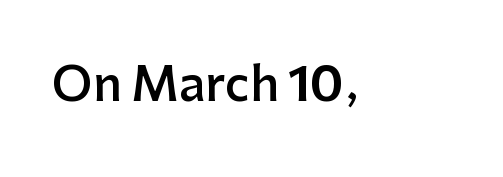
The image shows 46 px semibold sans-serif type, upright; set normal letter spacing, not underlined; low stroke contrast and a medium x-height.
